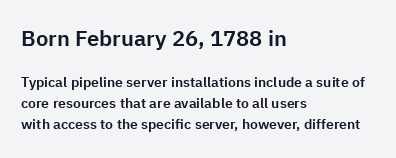
Q: Is the text italic (slanted)? A: No, it is upright.
Q: Is the text underlined? A: No.
Q: How is the paragraph aligned? A: Left-aligned.
Q: Is the spacing between letters normal or unusually wide? A: Normal.
Q: Is the spacing between lines tight, normal or loose? A: Normal.
Q: Which block of text is set in a larger size, the first (top) or the second (bottom)? A: The first (top) one.
